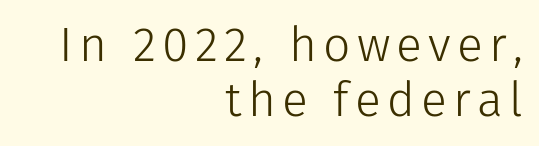
Q: Is the text bold? A: No.
Q: Is the text italic (slanted)? A: No, it is upright.
Q: Is the typeface a serif or a sans-serif typeface? A: Sans-serif.
Q: Is the text underlined? A: No.
Q: How is the paragraph aligned? A: Right-aligned.
Q: Is the spacing between lines tight, normal or loose? A: Tight.
Q: Width (condensed, normal, or wide)? A: Normal.
Q: Stroke contrast? A: Low.
Q: x-height? A: Medium.
Q: Monospaced? A: No.
